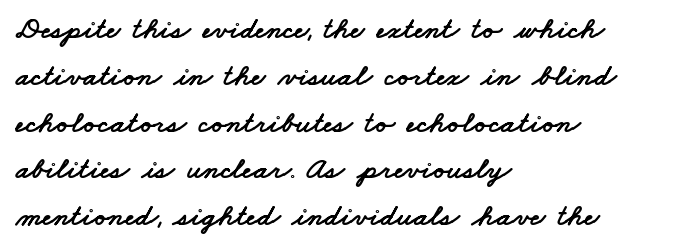
Q: Is the typeface a serif or a sans-serif typeface? A: Sans-serif.
Q: Is the text underlined? A: No.
Q: How is the paragraph aligned? A: Left-aligned.
Q: Is the spacing between letters normal or unusually wide? A: Normal.
Q: Is the spacing between lines tight, normal or loose? A: Normal.
Q: Width (condensed, normal, or wide)? A: Wide.
Q: Stroke contrast? A: Low.
Q: x-height? A: Small.
Q: Monospaced? A: No.
